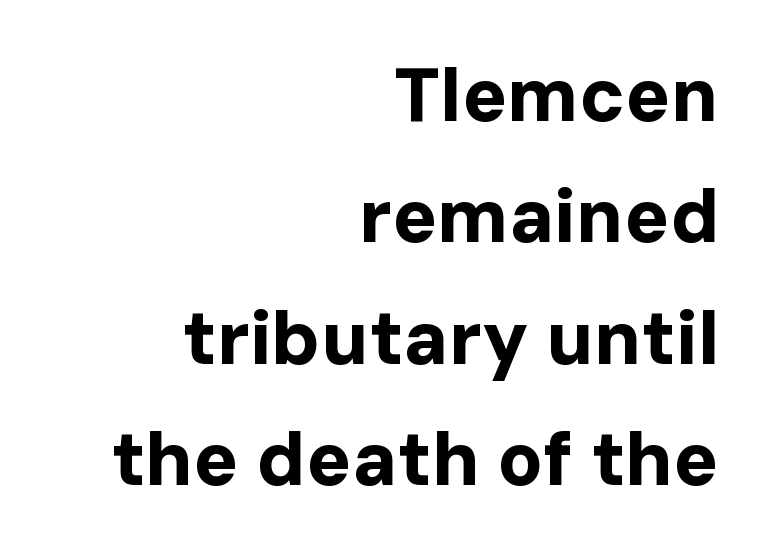
{"serif": "no", "italic": "no", "bold": "yes", "weight": "bold", "width": "normal", "stroke_contrast": "low", "x_height": "medium", "monospaced": "no", "underline": "no", "align": "right", "line_spacing": "normal", "line_spacing_ratio": 1.62, "letter_spacing": "normal", "letter_spacing_em": 0.0, "glyph_px": 75}
